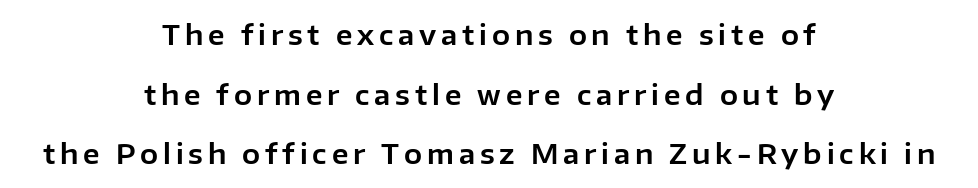
Q: Is the text italic (slanted)? A: No, it is upright.
Q: Is the text underlined? A: No.
Q: How is the paragraph aligned? A: Centered.
Q: Is the spacing between lines tight, normal or loose? A: Loose.
